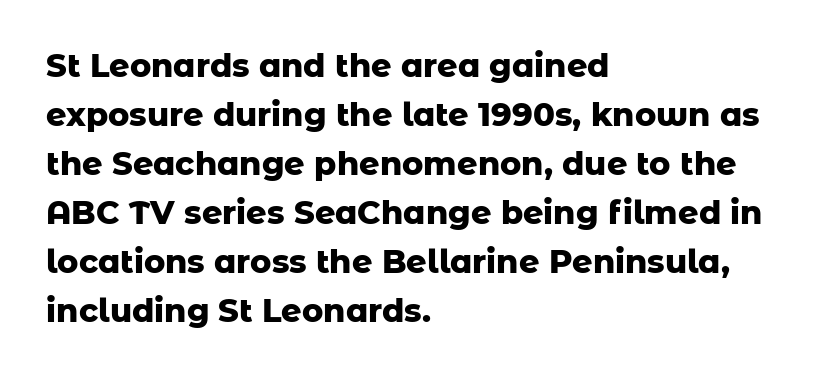
I'd call this a sans setting — the letters go barefoot. A typesetter would call this zero additional tracking. These lines are rendered in a variable-pitch font. These lines stack with their left ends in a neat column.
